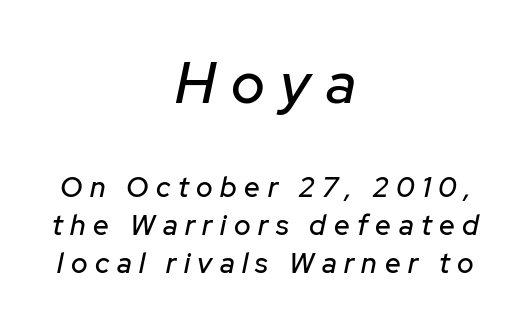
Size contrast runs from large at the top to small at the bottom. Each row of text sits above clean, open space. Think of a printed novel: that variable character pitch is what you see here. Caption: multi-line text, centered on the measure. You can tell it's italic because the verticals aren't actually vertical.
